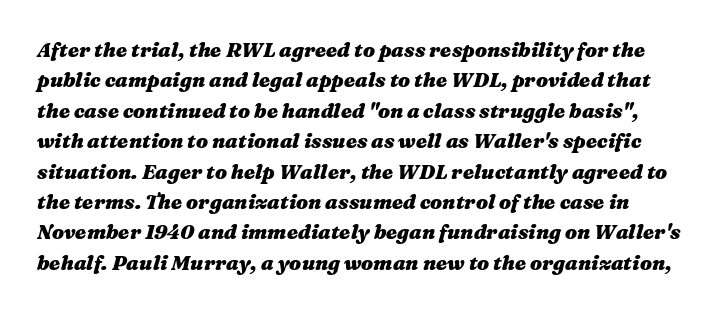
{"italic": "yes", "lean": "right", "slant_degrees": 16, "bold": "yes", "underline": "no", "line_spacing": "normal", "line_spacing_ratio": 1.52, "letter_spacing": "normal", "letter_spacing_em": 0.0, "glyph_px": 20}
